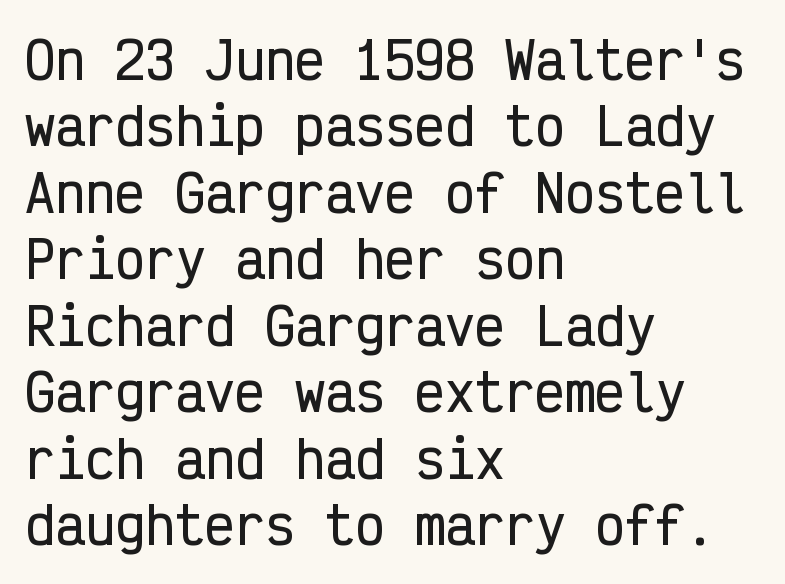
Q: Is the text italic (slanted)? A: No, it is upright.
Q: Is the typeface a serif or a sans-serif typeface? A: Sans-serif.
Q: Is the text underlined? A: No.
Q: How is the paragraph aligned? A: Left-aligned.
Q: Is the spacing between letters normal or unusually wide? A: Normal.
Q: Is the spacing between lines tight, normal or loose? A: Normal.
Q: Width (condensed, normal, or wide)? A: Condensed.
Q: Stroke contrast? A: Low.
Q: x-height? A: Medium.
Q: Monospaced? A: Yes.
